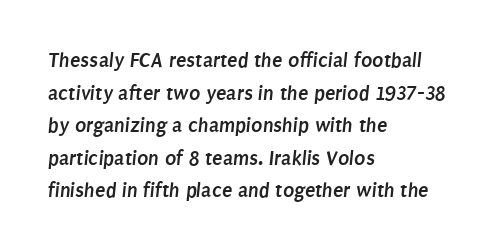
Q: Is the text bold? A: Yes.
Q: Is the text underlined? A: No.
Q: How is the paragraph aligned? A: Left-aligned.
Q: Is the spacing between letters normal or unusually wide? A: Normal.
Q: Is the spacing between lines tight, normal or loose? A: Normal.
